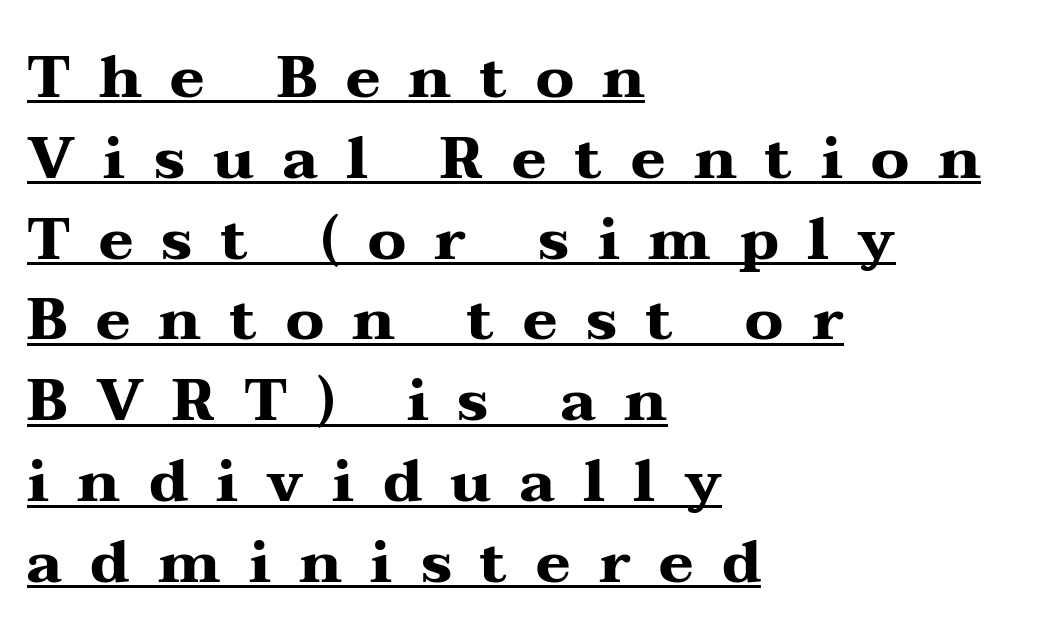
{"serif": "yes", "italic": "no", "bold": "yes", "weight": "heavy", "width": "wide", "stroke_contrast": "medium", "x_height": "medium", "monospaced": "no", "underline": "yes", "align": "left", "line_spacing": "normal", "line_spacing_ratio": 1.37, "letter_spacing": "wide", "letter_spacing_em": 0.48, "glyph_px": 59}
